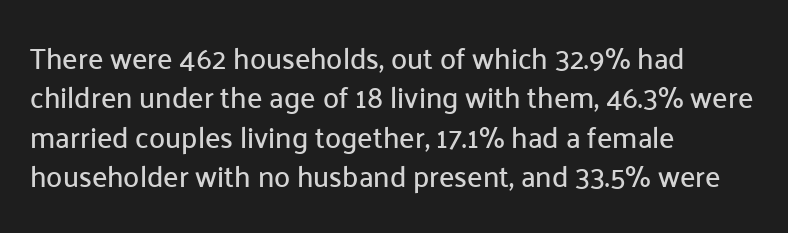
{"serif": "no", "italic": "no", "width": "normal", "stroke_contrast": "low", "x_height": "medium", "monospaced": "no", "underline": "no", "align": "left", "line_spacing": "normal", "line_spacing_ratio": 1.36, "letter_spacing": "normal", "letter_spacing_em": 0.0, "glyph_px": 29}
